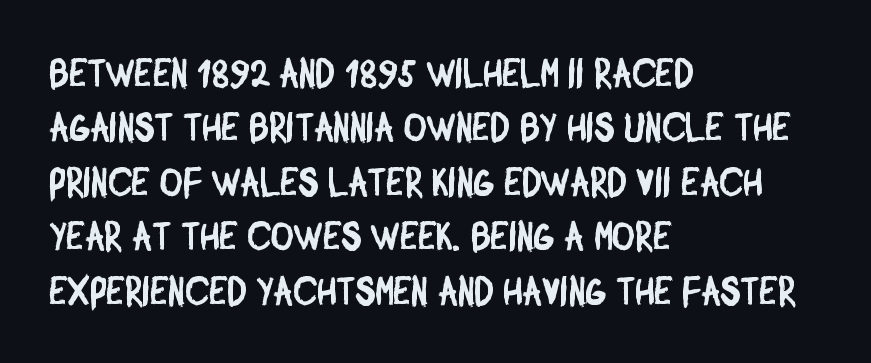
The image shows 40 px condensed sans-serif type; set left-aligned, normal line spacing (1.36x), normal letter spacing, not underlined; low stroke contrast and a large x-height.
